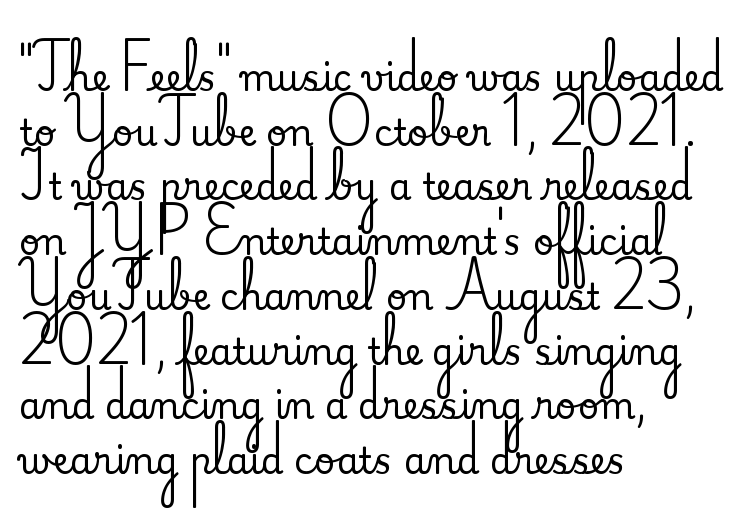
Q: Is the text italic (slanted)? A: No, it is upright.
Q: Is the typeface a serif or a sans-serif typeface? A: Serif.
Q: Is the text underlined? A: No.
Q: How is the paragraph aligned? A: Left-aligned.
Q: Is the spacing between letters normal or unusually wide? A: Normal.
Q: Is the spacing between lines tight, normal or loose? A: Normal.
Q: Width (condensed, normal, or wide)? A: Normal.
Q: Stroke contrast? A: Medium.
Q: x-height? A: Small.
Q: Monospaced? A: No.
